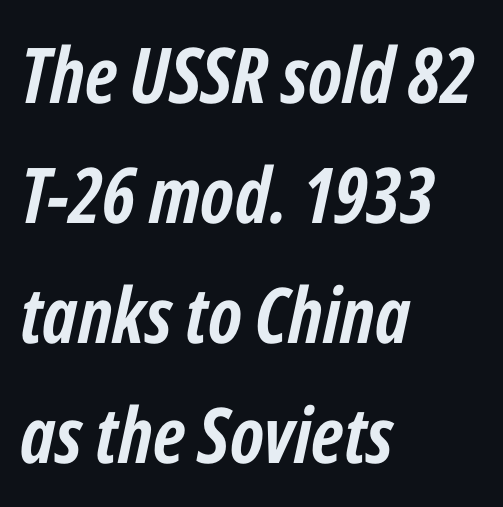
These lines are rendered in a variable-pitch font. A full-strength bold gives these letters their thick strokes. Horizontal alignment here is leftward, the default for most running prose. This sample uses an oblique cut, with every glyph tilted off the vertical. Descender tails drop into unmarked territory.
